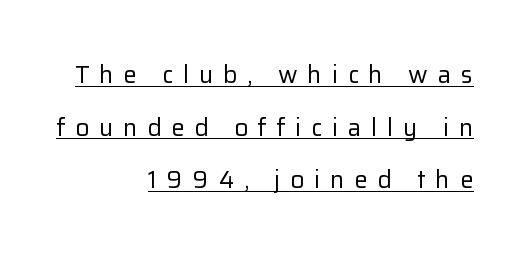
The image shows 24 px text type, upright; set right-aligned, loose line spacing (2.19x), unusually wide letter spacing (+0.41 em), underlined.
